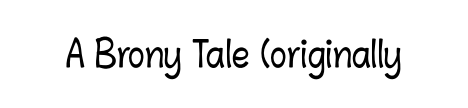
Underlining? Definitely not there. Spacing between characters is what you'd get straight out of the box. These lines were composed using upright roman letters. These lines are rendered in a variable-pitch font.
